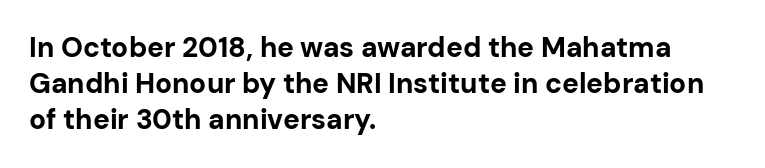
Note the varied advance widths — an 'i' is clearly narrower than an 'm'. Where is the straight margin? On the left. The specimen reads as upright at a glance. Clear beneath every line of the passage.
